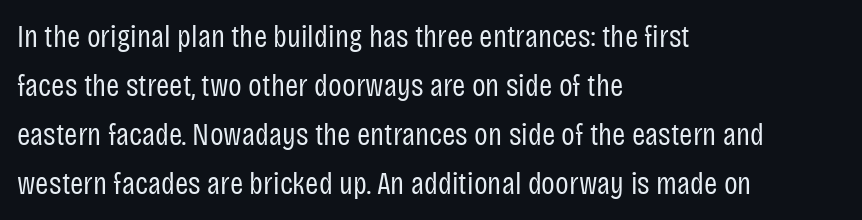
Q: Is the text bold? A: No.
Q: Is the text italic (slanted)? A: No, it is upright.
Q: Is the typeface a serif or a sans-serif typeface? A: Sans-serif.
Q: Is the text underlined? A: No.
Q: How is the paragraph aligned? A: Left-aligned.
Q: Is the spacing between letters normal or unusually wide? A: Normal.
Q: Is the spacing between lines tight, normal or loose? A: Normal.
Q: Width (condensed, normal, or wide)? A: Condensed.
Q: Stroke contrast? A: Low.
Q: x-height? A: Large.
Q: Monospaced? A: No.
